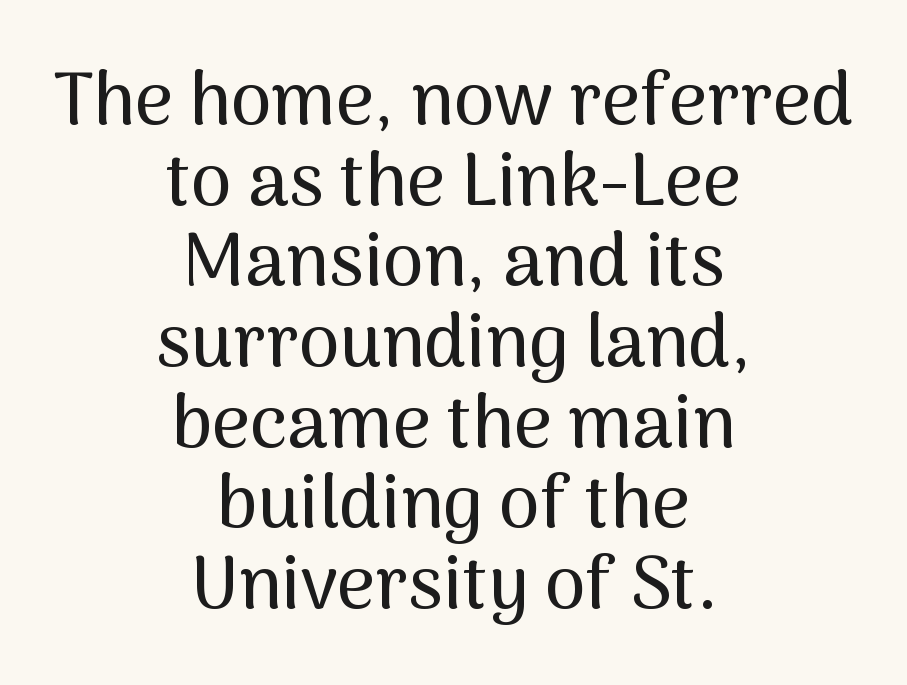
{"serif": "no", "italic": "no", "width": "normal", "stroke_contrast": "medium", "x_height": "medium", "monospaced": "no", "underline": "no", "align": "center", "line_spacing": "tight", "line_spacing_ratio": 1.09, "letter_spacing": "normal", "letter_spacing_em": 0.0, "glyph_px": 74}
